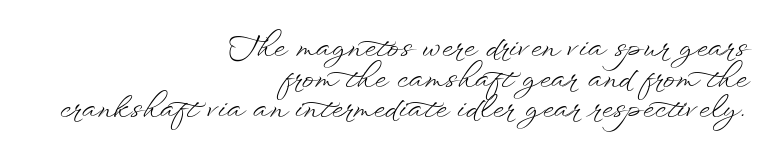
{"bold": "no", "weight": "light", "width": "wide", "stroke_contrast": "low", "x_height": "small", "monospaced": "no", "underline": "no", "align": "right", "line_spacing": "tight", "line_spacing_ratio": 1.06, "letter_spacing": "normal", "letter_spacing_em": 0.0, "glyph_px": 29}
